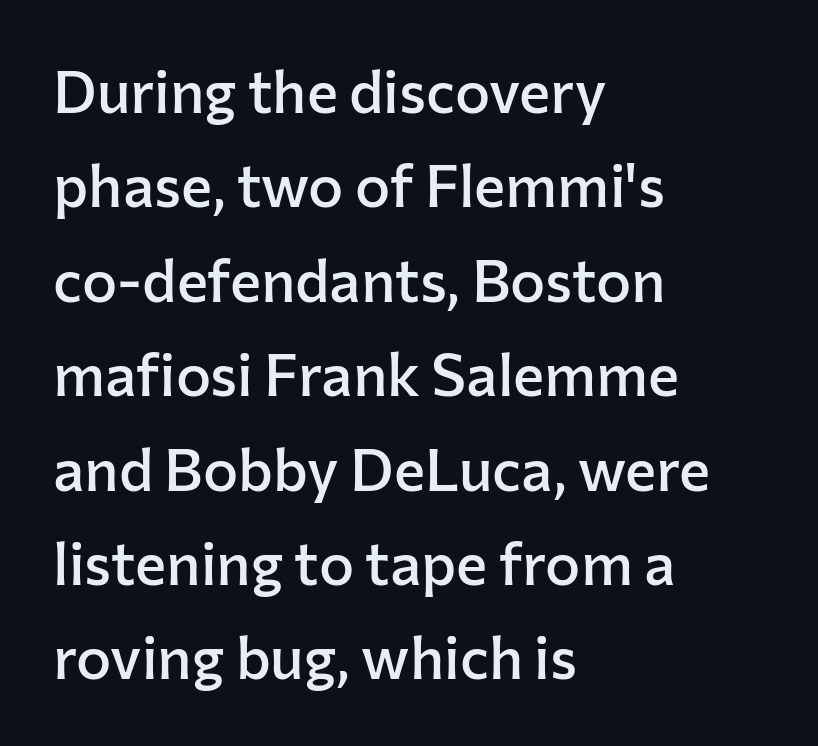
The image shows 59 px semibold sans-serif type, upright; set left-aligned, normal line spacing (1.6x), normal letter spacing, not underlined; low stroke contrast and a medium x-height.
